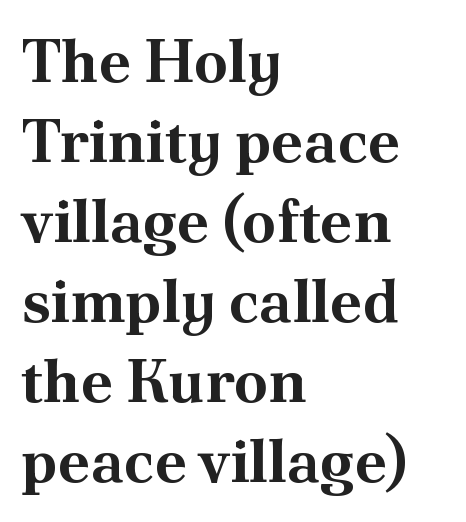
Q: Is the text bold? A: Yes.
Q: Is the text italic (slanted)? A: No, it is upright.
Q: Is the typeface a serif or a sans-serif typeface? A: Serif.
Q: Is the text underlined? A: No.
Q: How is the paragraph aligned? A: Left-aligned.
Q: Is the spacing between letters normal or unusually wide? A: Normal.
Q: Is the spacing between lines tight, normal or loose? A: Normal.
Q: Width (condensed, normal, or wide)? A: Normal.
Q: Stroke contrast? A: Medium.
Q: x-height? A: Small.
Q: Monospaced? A: No.
